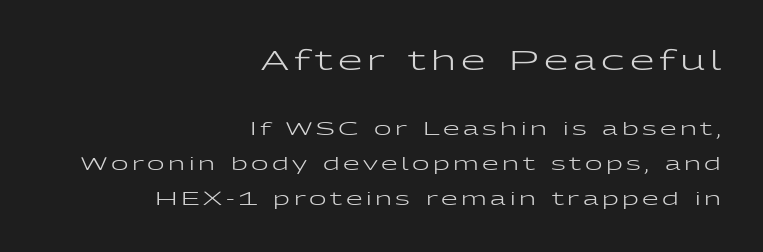
Right-aligned paragraph, ragged on the left. Note the varied advance widths — an 'i' is clearly narrower than an 'm'. Counters stay open thanks to moderate or lighter strokes. The emphasis by scale lands on block number one, above. The type family on display is of the sans-serif kind.
